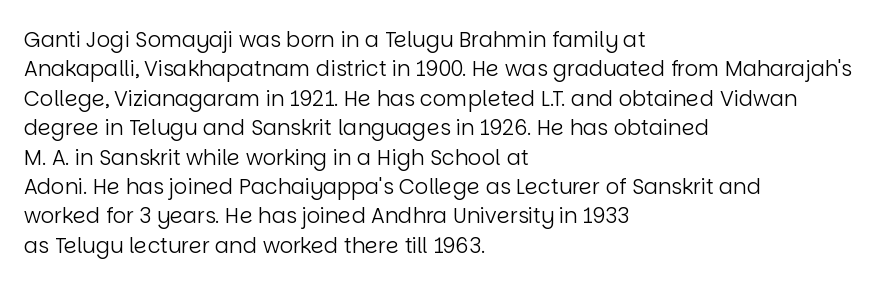
Q: Is the text bold? A: No.
Q: Is the text italic (slanted)? A: No, it is upright.
Q: Is the text underlined? A: No.
Q: How is the paragraph aligned? A: Left-aligned.
Q: Is the spacing between letters normal or unusually wide? A: Normal.
Q: Is the spacing between lines tight, normal or loose? A: Normal.
